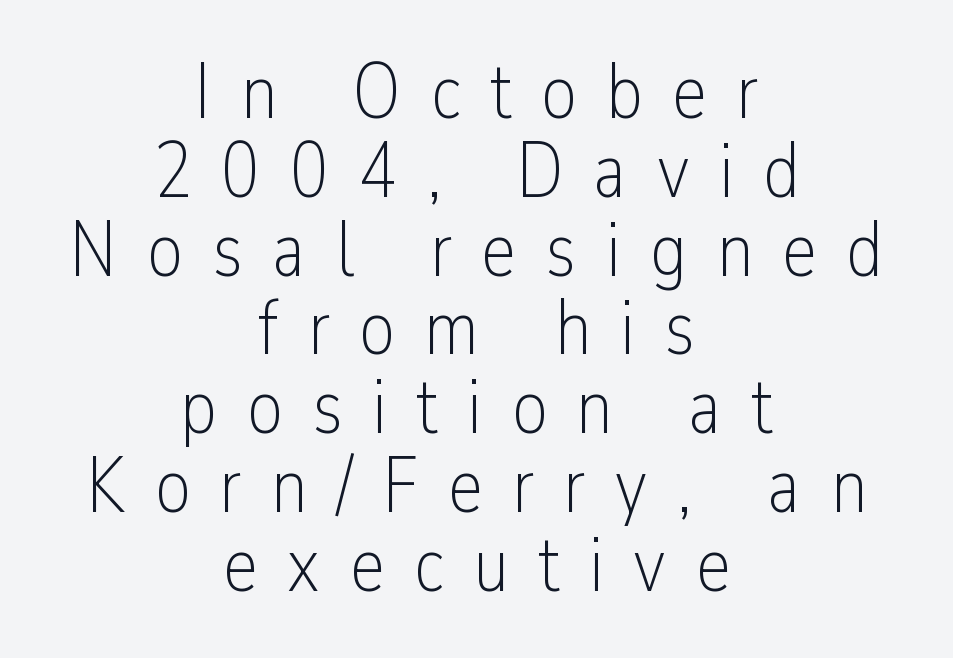
On a weight scale, this lands at 450 or below. What's the leading like? Squeezed, with rows nearly overlapping. The whitespace from short lines is split evenly between both sides. Looks like regular typesetting: each glyph gets only the width it needs. Any mark beneath the type? The region is blank. Letterform terminals end flat and unadorned throughout the passage.
